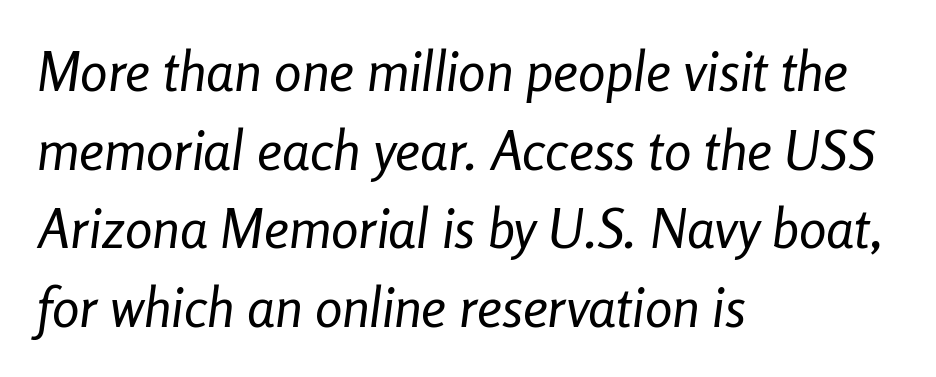
Caption: standard tracking, unaltered. Think of a printed novel: that variable character pitch is what you see here. A light-to-regular cut is what we see here. Successive baselines arrive at the customary interval. Posture: slanted.
